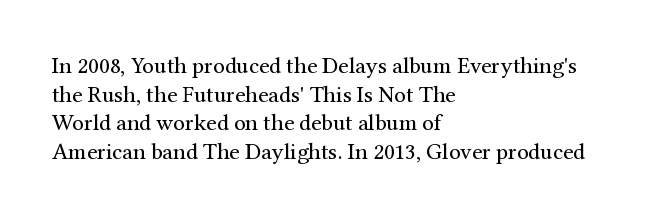
Beneath every word, the page is bare. On a weight scale, this lands at 450 or below. Look at the tracking — it's just the regular setting, nothing added. The typesetter chose a ragged-right arrangement here. Upright lettering throughout.
